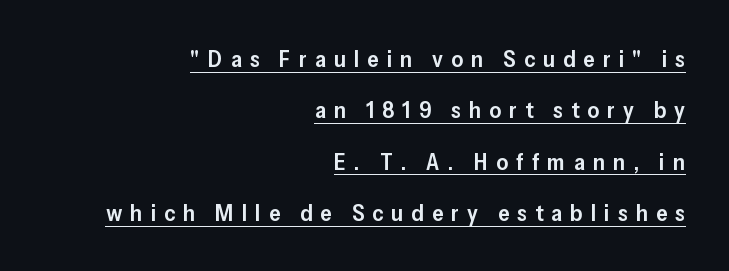
The image shows 23 px text type, upright; set right-aligned, loose line spacing (2.23x), unusually wide letter spacing (+0.35 em), underlined.
